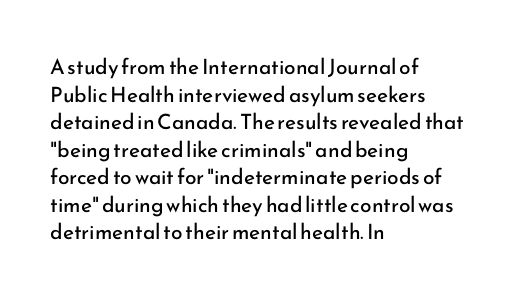
The image shows 21 px text type, upright; set left-aligned, normal line spacing (1.31x), normal letter spacing, not underlined.
